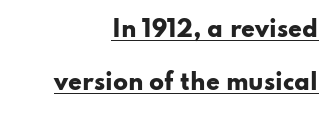
{"italic": "no", "bold": "yes", "underline": "yes", "align": "right", "line_spacing": "loose", "line_spacing_ratio": 2.42, "letter_spacing": "normal", "letter_spacing_em": 0.0, "glyph_px": 22}
